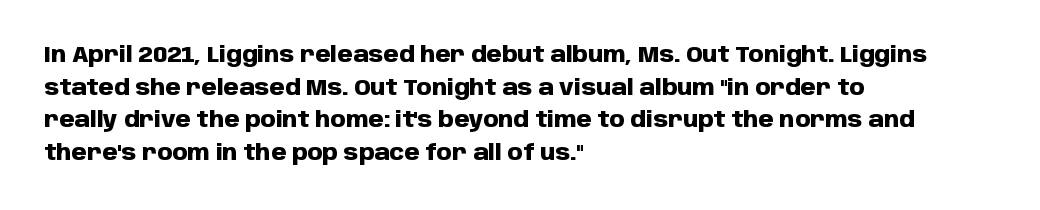
{"italic": "no", "bold": "yes", "underline": "no", "align": "left", "line_spacing": "normal", "line_spacing_ratio": 1.48, "letter_spacing": "normal", "letter_spacing_em": 0.0, "glyph_px": 22}
